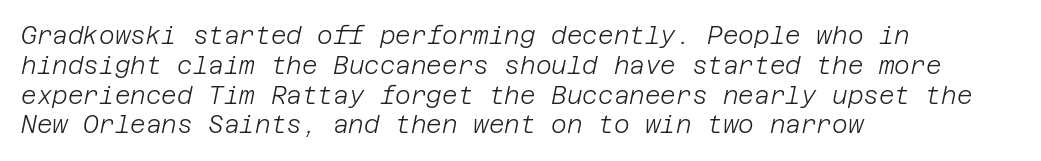
Q: Is the text bold? A: No.
Q: Is the text italic (slanted)? A: Yes, it leans right by about 12 degrees.
Q: Is the text underlined? A: No.
Q: How is the paragraph aligned? A: Left-aligned.
Q: Is the spacing between letters normal or unusually wide? A: Normal.
